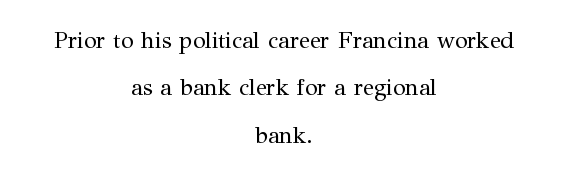
The image shows 23 px text type, upright; set centered, loose line spacing (2.06x), normal letter spacing, not underlined.
